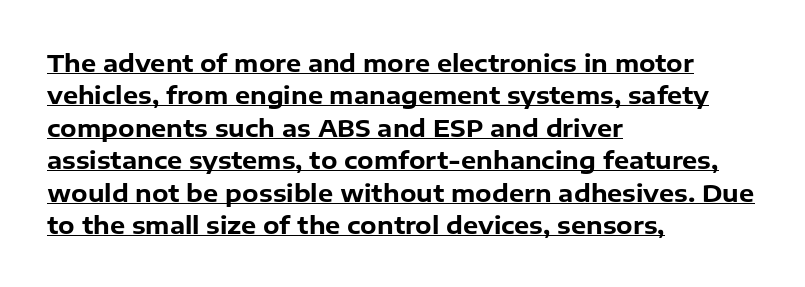
Q: Is the text bold? A: Yes.
Q: Is the text italic (slanted)? A: No, it is upright.
Q: Is the text underlined? A: Yes.
Q: How is the paragraph aligned? A: Left-aligned.
Q: Is the spacing between letters normal or unusually wide? A: Normal.
Q: Is the spacing between lines tight, normal or loose? A: Normal.
